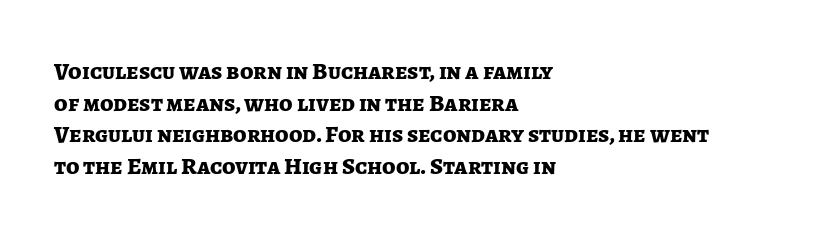
{"italic": "no", "bold": "yes", "underline": "no", "align": "left", "line_spacing": "normal", "line_spacing_ratio": 1.32, "letter_spacing": "normal", "letter_spacing_em": 0.0, "glyph_px": 24}
